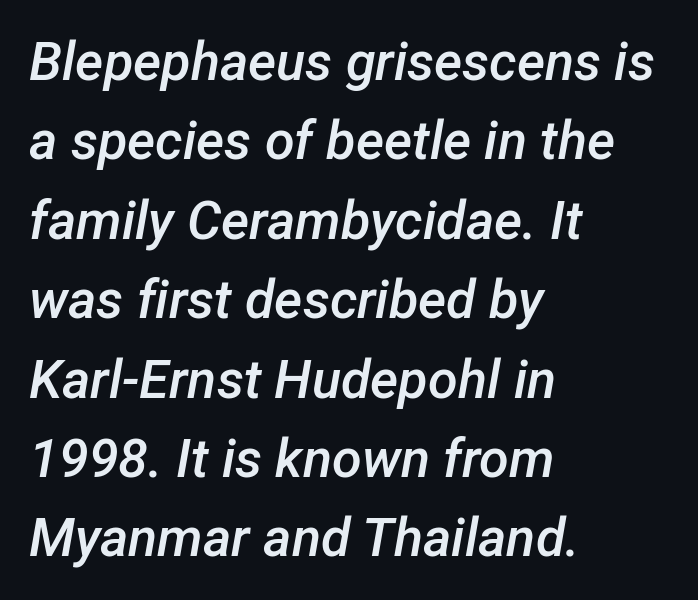
Q: Is the text bold? A: Semi-bold.
Q: Is the text italic (slanted)? A: Yes, it leans right by about 12 degrees.
Q: Is the text underlined? A: No.
Q: How is the paragraph aligned? A: Left-aligned.
Q: Is the spacing between letters normal or unusually wide? A: Normal.
Q: Is the spacing between lines tight, normal or loose? A: Normal.
Q: Width (condensed, normal, or wide)? A: Normal.
Q: Stroke contrast? A: Low.
Q: x-height? A: Medium.
Q: Monospaced? A: No.
